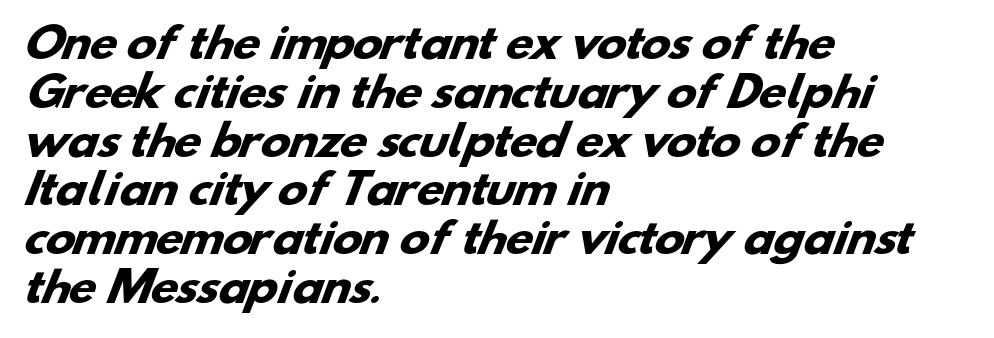
The rendering uses natural spacing where letterforms have individual widths. The space beneath each line is pristine and unruled. These lines are composed in type without serifs. Typographic density is high because the face is bold.
